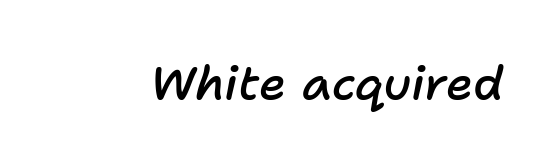
{"italic": "yes", "lean": "right", "slant_degrees": 11, "bold": "semi", "weight": "semibold", "width": "normal", "stroke_contrast": "low", "x_height": "medium", "monospaced": "no", "underline": "no", "letter_spacing": "normal", "letter_spacing_em": 0.0, "glyph_px": 47}
